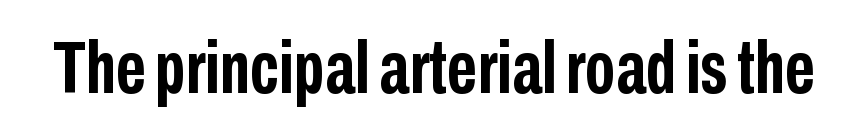
The image shows 74 px semibold, condensed sans-serif type, upright; set normal letter spacing, not underlined; low stroke contrast and a medium x-height.
